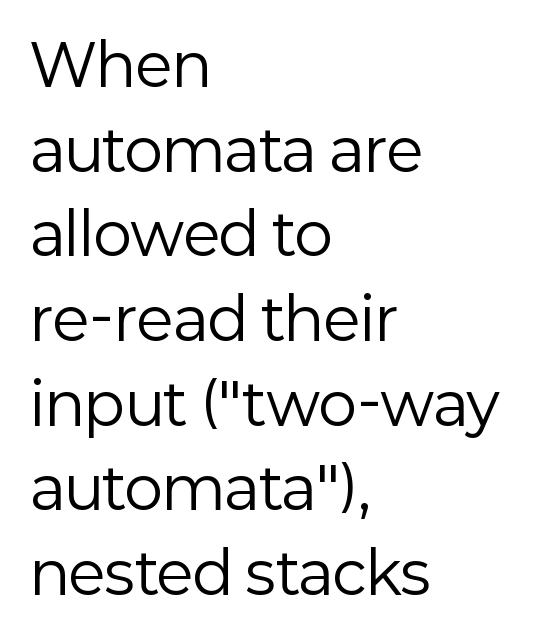
Q: Is the text bold? A: No.
Q: Is the text italic (slanted)? A: No, it is upright.
Q: Is the typeface a serif or a sans-serif typeface? A: Sans-serif.
Q: Is the text underlined? A: No.
Q: How is the paragraph aligned? A: Left-aligned.
Q: Is the spacing between letters normal or unusually wide? A: Normal.
Q: Is the spacing between lines tight, normal or loose? A: Normal.
Q: Width (condensed, normal, or wide)? A: Normal.
Q: Stroke contrast? A: Low.
Q: x-height? A: Medium.
Q: Monospaced? A: No.
